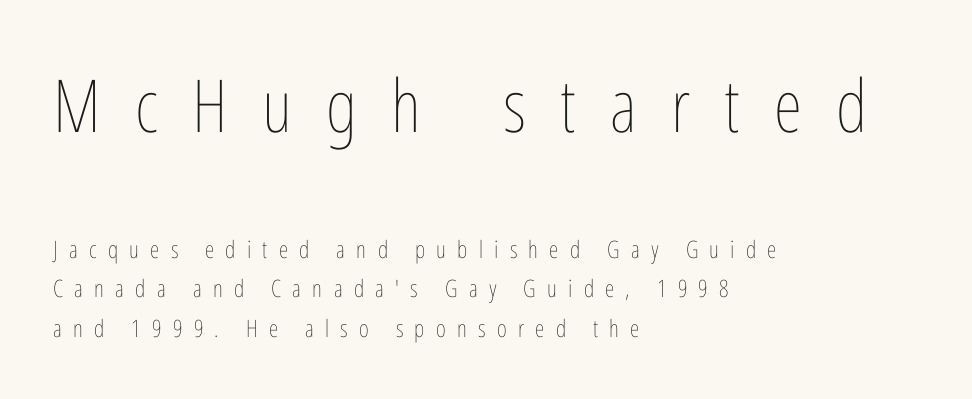
{"italic": "no", "bold": "no", "weight": "thin", "width": "condensed", "stroke_contrast": "low", "x_height": "medium", "monospaced": "no", "underline": "no", "align": "left", "line_spacing": "normal", "line_spacing_ratio": 1.65, "letter_spacing": "wide", "letter_spacing_em": 0.47, "larger_block": "first", "size_ratio": 3.04, "glyph_px": 73}
